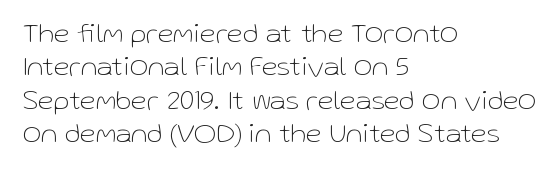
Inter-character spacing is left at the font's built-in metrics. A quiet, ordinary-to-light weight characterises the typeface. The font's upright variant was chosen for this text. This sample has the flowing, uneven cadence of proportional lettering.
